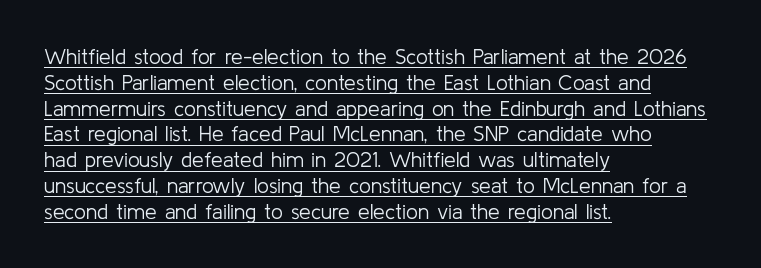
{"italic": "no", "bold": "no", "underline": "yes", "align": "left", "line_spacing_ratio": 1.23, "letter_spacing": "normal", "letter_spacing_em": 0.0, "glyph_px": 21}
